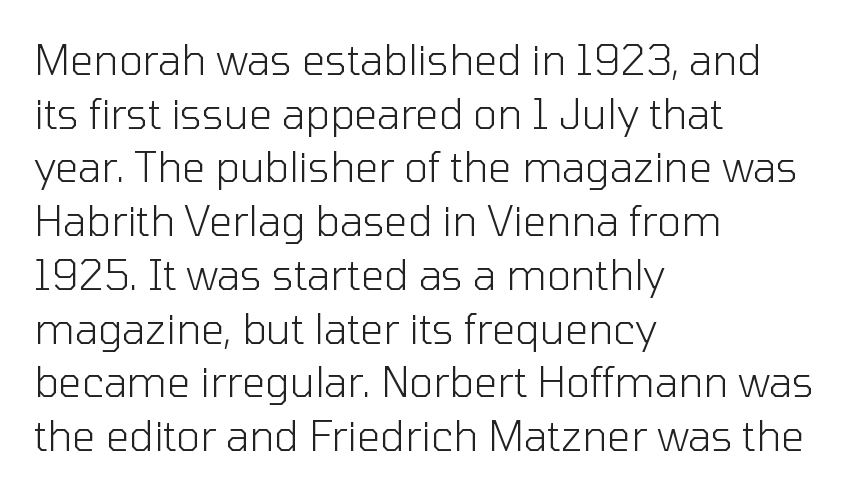
{"serif": "no", "italic": "no", "bold": "no", "weight": "light", "width": "normal", "stroke_contrast": "low", "x_height": "medium", "monospaced": "no", "underline": "no", "align": "left", "line_spacing": "normal", "line_spacing_ratio": 1.31, "letter_spacing": "normal", "letter_spacing_em": 0.0, "glyph_px": 41}
